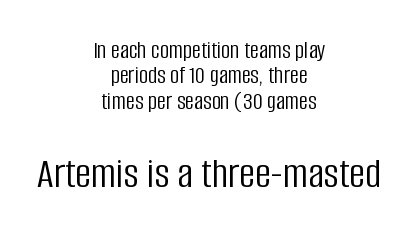
The image shows 44 px light, condensed sans-serif type, upright; set centered, tight line spacing (1.02x), normal letter spacing, not underlined; the second (bottom) block is 1.76x larger; low stroke contrast and a large x-height.
